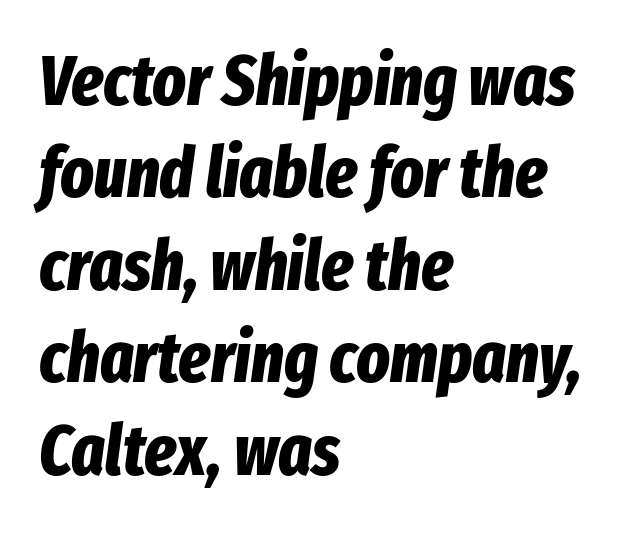
The image shows 70 px bold, condensed type, italic (leaning right); set left-aligned, normal line spacing (1.32x), normal letter spacing, not underlined; low stroke contrast and a medium x-height.
